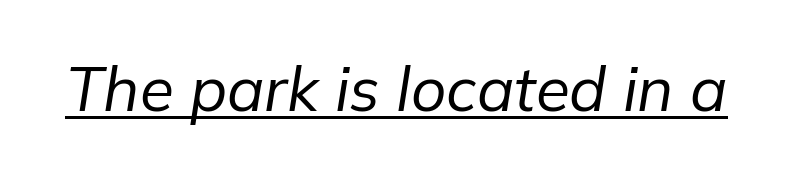
The image shows 62 px regular-weight type, italic (leaning right); set normal letter spacing, underlined; low stroke contrast and a medium x-height.
